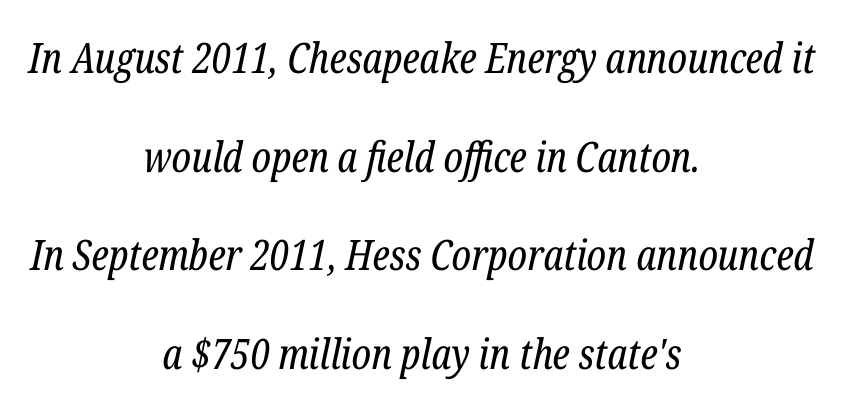
Is the type heavy? It reads as light-to-regular instead. A serif font was chosen for this passage. The face used here has a pronounced slope to its letters. Quick note: interline space is abundant. The words here are not underlined. Inter-character spacing is left at the font's built-in metrics.
